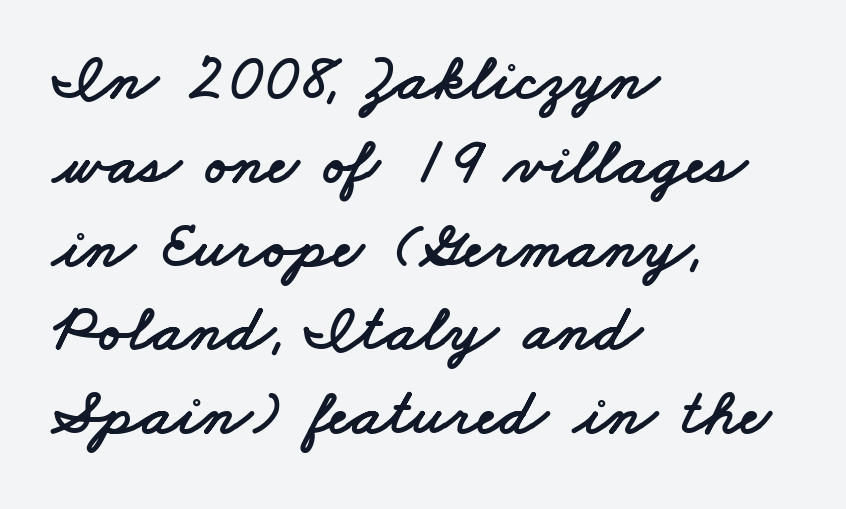
{"serif": "no", "width": "wide", "stroke_contrast": "low", "x_height": "small", "monospaced": "no", "underline": "no", "align": "left", "line_spacing": "normal", "line_spacing_ratio": 1.27, "letter_spacing": "normal", "letter_spacing_em": 0.0, "glyph_px": 66}
